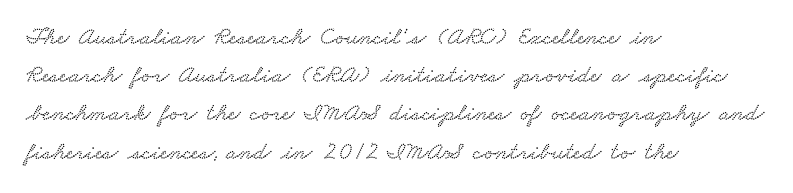
Horizontally, the lines are justified to the leading edge only. These lines sit exactly where default settings would place them. The tracking reads as untouched default to a designer's eye. The string is rendered with underlining switched off.
